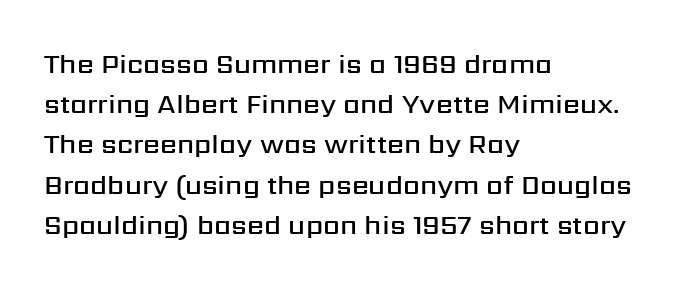
The paragraph has a hard left edge and a soft right edge. Nobody drew a line under any word here. Notice how descenders clear the ascenders below comfortably — that's standard leading. Its strokes are somewhat broadened, the hallmark of semibold type. The axis of the letterforms is exactly vertical. The letterforms sit shoulder to shoulder at normal distance.
